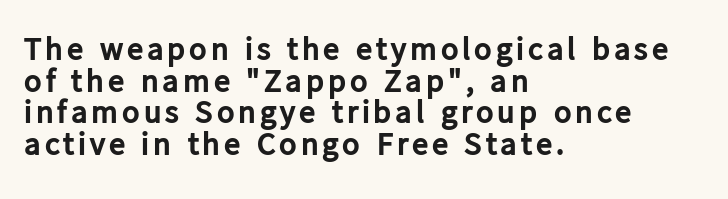
Q: Is the text bold? A: Yes.
Q: Is the text italic (slanted)? A: No, it is upright.
Q: Is the typeface a serif or a sans-serif typeface? A: Sans-serif.
Q: Is the text underlined? A: No.
Q: How is the paragraph aligned? A: Left-aligned.
Q: Is the spacing between lines tight, normal or loose? A: Tight.
Q: Width (condensed, normal, or wide)? A: Normal.
Q: Stroke contrast? A: Low.
Q: x-height? A: Medium.
Q: Monospaced? A: No.
